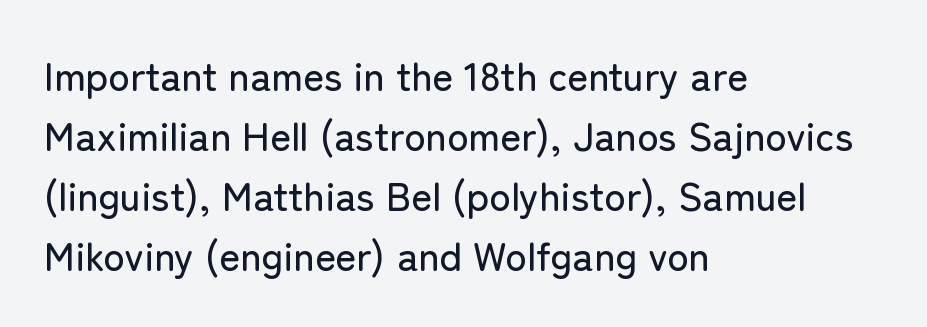
The image shows 40 px sans-serif type, upright; set left-aligned, normal line spacing (1.5x), normal letter spacing, not underlined; low stroke contrast and a medium x-height.
